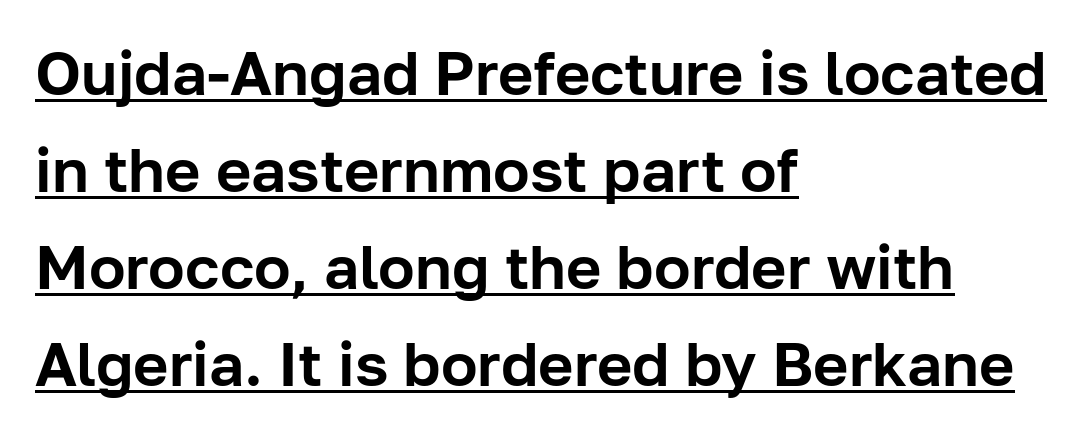
{"serif": "no", "italic": "no", "width": "normal", "stroke_contrast": "low", "x_height": "medium", "monospaced": "no", "underline": "yes", "align": "left", "line_spacing": "normal", "line_spacing_ratio": 1.59, "letter_spacing": "normal", "letter_spacing_em": 0.0, "glyph_px": 61}
